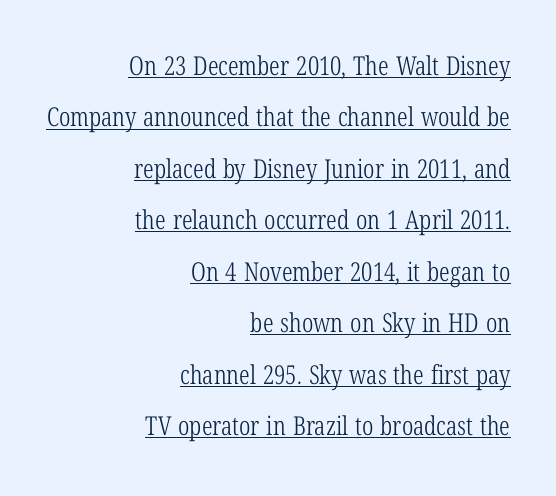
{"italic": "no", "bold": "no", "underline": "yes", "align": "right", "line_spacing": "loose", "line_spacing_ratio": 1.98, "letter_spacing": "normal", "letter_spacing_em": 0.0, "glyph_px": 26}
